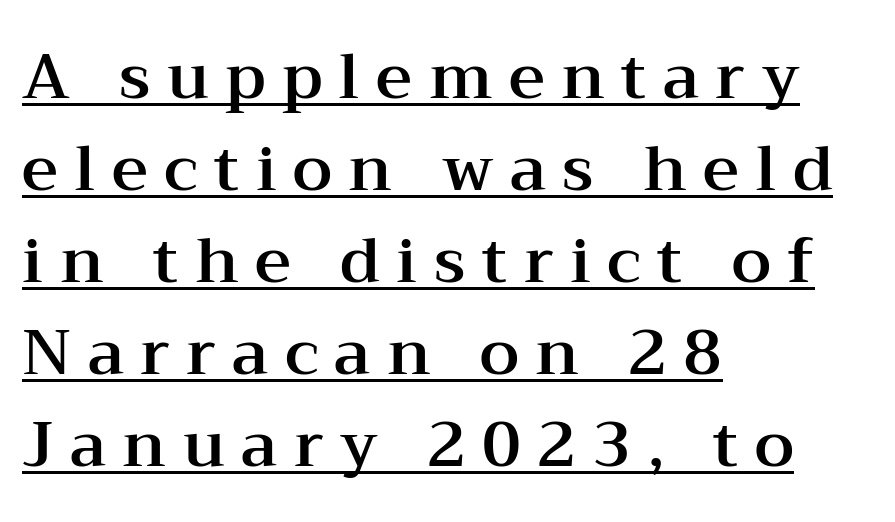
Caption: lettering with a line underneath. Students, observe: this is what conventionally led text looks like. This sample uses a serif face. Unlike italic type, these characters show no tilt at all.
